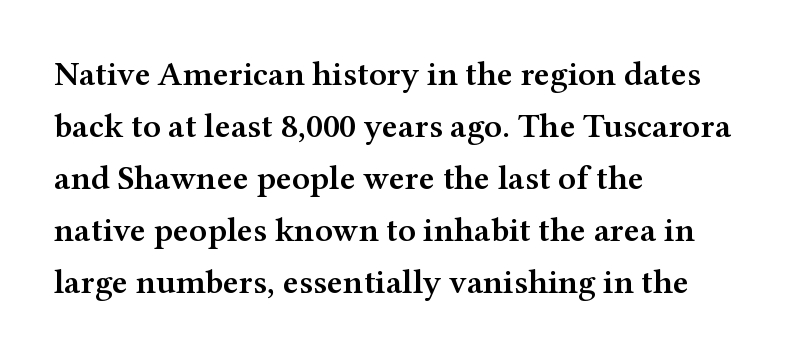
Small tapered or slab feet sit at the stroke ends, so this counts as serif. Is the type bold? Partly — it's a semibold, heavier than regular but not fully bold. This is the regular roman posture of the typeface. Here the glyphs are tracked normally, forming tight word shapes. Does the copy run flush right? No — it runs flush left. Students, observe: this is what conventionally led text looks like.
